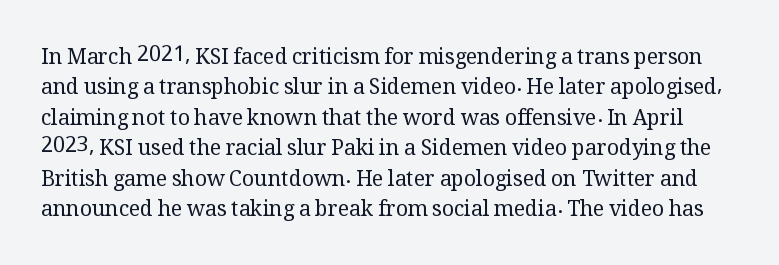
The line texture is even and compact thanks to regular tracking. Rows of type keep a routine distance in the vertical direction. The space directly below the letters is spotless. The letters stand upright; this is a roman face. The strokes carry an ordinary text weight at most.
